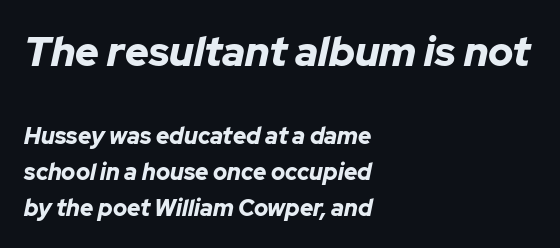
The image shows 41 px bold type, italic (leaning right); set left-aligned, normal line spacing (1.55x), normal letter spacing, not underlined; the first (top) block is 1.78x larger; low stroke contrast and a medium x-height.
